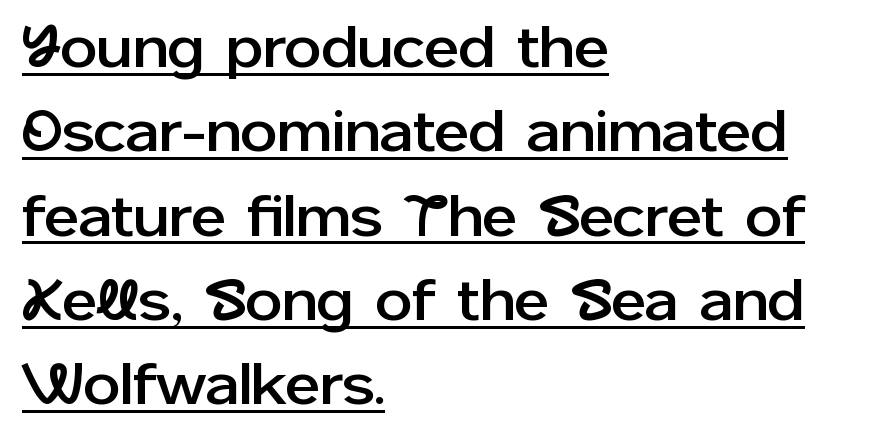
Q: Is the text italic (slanted)? A: No, it is upright.
Q: Is the typeface a serif or a sans-serif typeface? A: Sans-serif.
Q: Is the text underlined? A: Yes.
Q: How is the paragraph aligned? A: Left-aligned.
Q: Is the spacing between letters normal or unusually wide? A: Normal.
Q: Is the spacing between lines tight, normal or loose? A: Normal.
Q: Width (condensed, normal, or wide)? A: Normal.
Q: Stroke contrast? A: Low.
Q: x-height? A: Medium.
Q: Monospaced? A: No.
